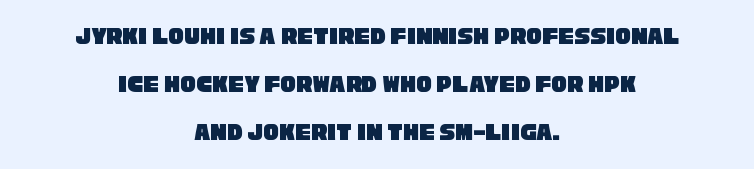
Q: Is the text underlined? A: No.
Q: How is the paragraph aligned? A: Centered.
Q: Is the spacing between letters normal or unusually wide? A: Normal.
